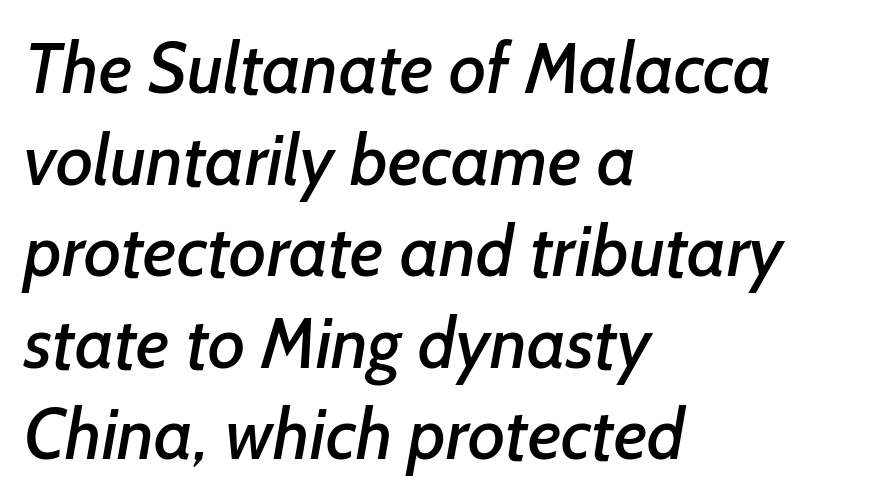
Q: Is the typeface a serif or a sans-serif typeface? A: Sans-serif.
Q: Is the text underlined? A: No.
Q: How is the paragraph aligned? A: Left-aligned.
Q: Is the spacing between letters normal or unusually wide? A: Normal.
Q: Is the spacing between lines tight, normal or loose? A: Normal.
Q: Width (condensed, normal, or wide)? A: Normal.
Q: Stroke contrast? A: Low.
Q: x-height? A: Medium.
Q: Monospaced? A: No.
